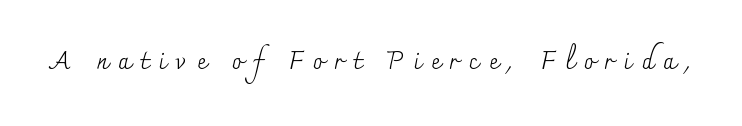
{"bold": "no", "underline": "no", "letter_spacing": "wide", "letter_spacing_em": 0.39, "glyph_px": 25}
